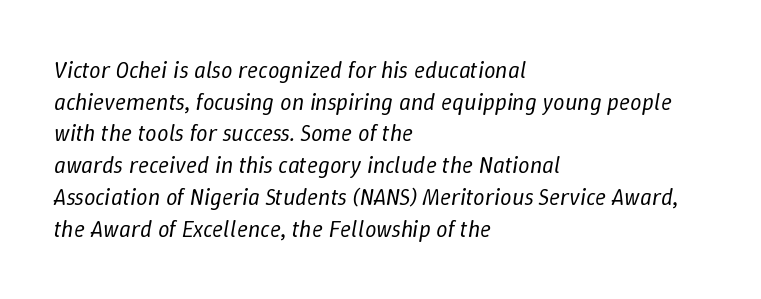
The image shows 23 px text type, italic (leaning right); set left-aligned, normal line spacing (1.38x), normal letter spacing, not underlined.
